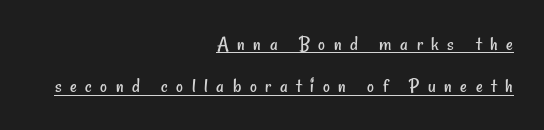
The image shows 21 px text type; set right-aligned, loose line spacing (2.02x), unusually wide letter spacing (+0.41 em), underlined.
